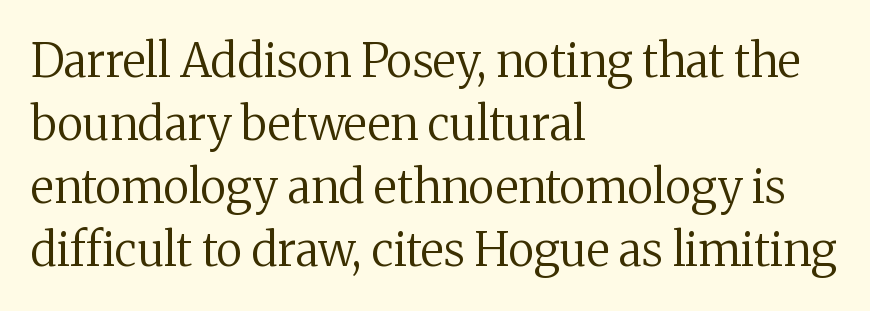
Q: Is the text bold? A: No.
Q: Is the text italic (slanted)? A: No, it is upright.
Q: Is the typeface a serif or a sans-serif typeface? A: Serif.
Q: Is the text underlined? A: No.
Q: How is the paragraph aligned? A: Left-aligned.
Q: Is the spacing between letters normal or unusually wide? A: Normal.
Q: Is the spacing between lines tight, normal or loose? A: Normal.
Q: Width (condensed, normal, or wide)? A: Normal.
Q: Stroke contrast? A: Medium.
Q: x-height? A: Medium.
Q: Monospaced? A: No.
